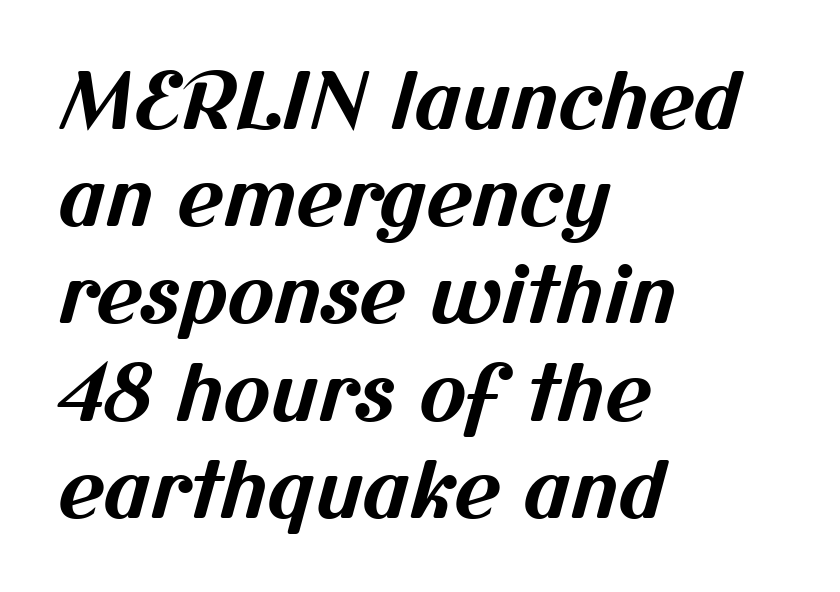
{"serif": "no", "bold": "yes", "weight": "bold", "width": "normal", "stroke_contrast": "medium", "x_height": "medium", "monospaced": "no", "underline": "no", "align": "left", "line_spacing_ratio": 1.23, "letter_spacing": "normal", "letter_spacing_em": 0.0, "glyph_px": 79}
